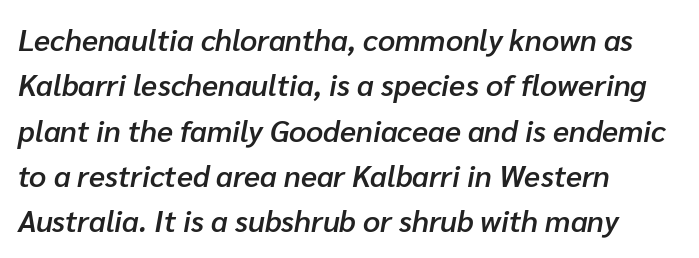
Would a proofreader flag this as italicized? Yes. A bit beefed up — I'd call it semibold rather than bold. The setting favours the left margin, as ordinary paragraphs usually do. A normal amount of white space separates one row of letters from the next. Compared with typical body copy, the letter spacing here is the same. These lines are rendered in a variable-pitch font.
